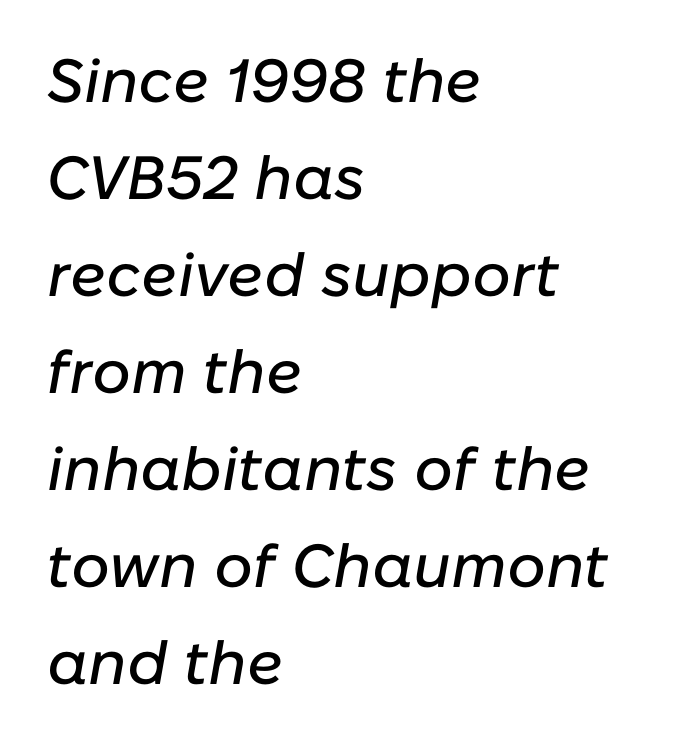
Q: Is the text italic (slanted)? A: Yes, it leans right by about 10 degrees.
Q: Is the text underlined? A: No.
Q: How is the paragraph aligned? A: Left-aligned.
Q: Is the spacing between letters normal or unusually wide? A: Normal.
Q: Is the spacing between lines tight, normal or loose? A: Normal.
Q: Width (condensed, normal, or wide)? A: Normal.
Q: Stroke contrast? A: Low.
Q: x-height? A: Medium.
Q: Monospaced? A: No.
